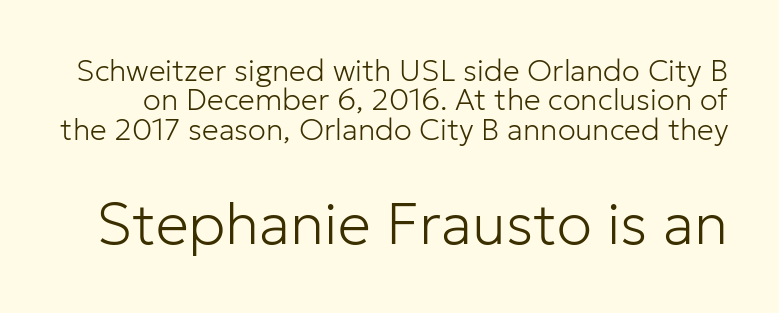
Very little white space separates one row of letters from the next. Is this a heavy cut? Hardly; it is regular or lighter. Is the lower block the larger one? Yes — the lower block carries the bigger type. The passage shown is typed in a proportional face where columns would drift. Italic: no, the glyphs are upright roman.
